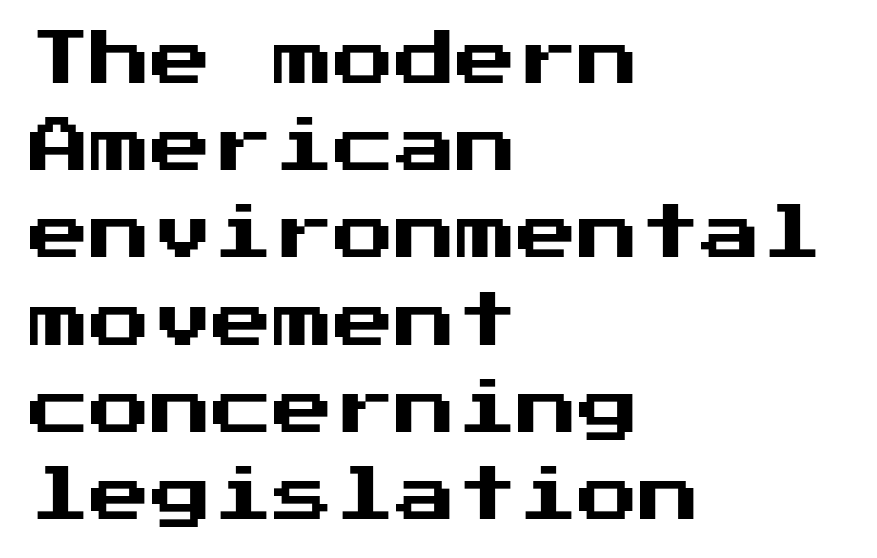
Evenly set lines give the paragraph a standard silhouette. A typesetter would label this face a sans. Horizontal alignment here is leftward, the default for most running prose. The baseline area is clear.
